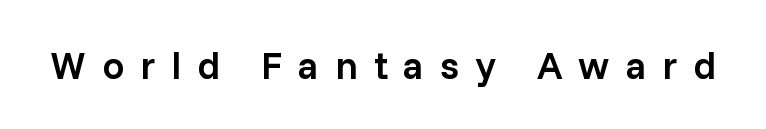
Q: Is the text bold? A: Semi-bold.
Q: Is the text italic (slanted)? A: No, it is upright.
Q: Is the typeface a serif or a sans-serif typeface? A: Sans-serif.
Q: Is the text underlined? A: No.
Q: Is the spacing between letters normal or unusually wide? A: Unusually wide.
Q: Width (condensed, normal, or wide)? A: Normal.
Q: Stroke contrast? A: Low.
Q: x-height? A: Medium.
Q: Monospaced? A: No.
